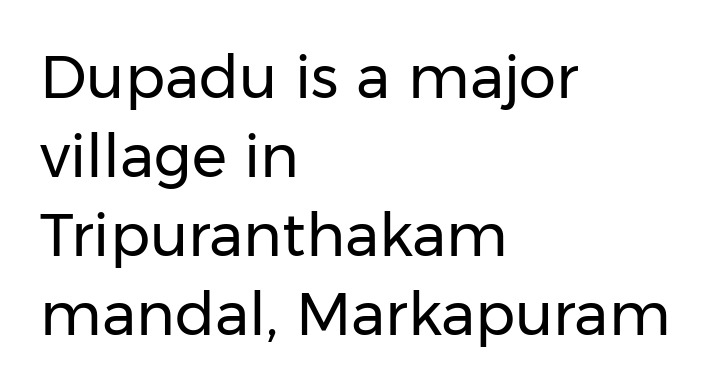
{"serif": "no", "italic": "no", "bold": "no", "weight": "regular", "width": "normal", "stroke_contrast": "low", "x_height": "medium", "monospaced": "no", "underline": "no", "align": "left", "line_spacing": "normal", "line_spacing_ratio": 1.34, "letter_spacing": "normal", "letter_spacing_em": 0.0, "glyph_px": 59}
